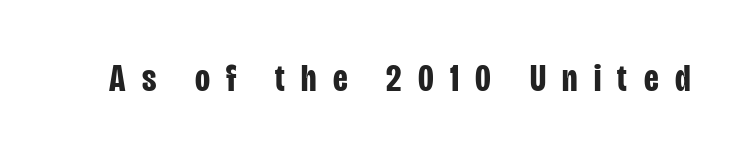
The image shows 39 px bold, condensed sans-serif type, upright; set unusually wide letter spacing (+0.42 em), not underlined; low stroke contrast and a large x-height.
